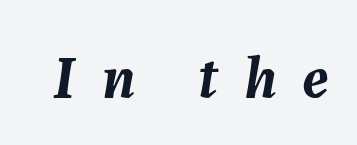
Between one letter and the next there's a generous, obvious gap. The text carries the slant typical of an italic or oblique font. Heavy-handed strokes throughout: this text is bold. The letters advance in unequal steps, a hallmark of proportional type.
